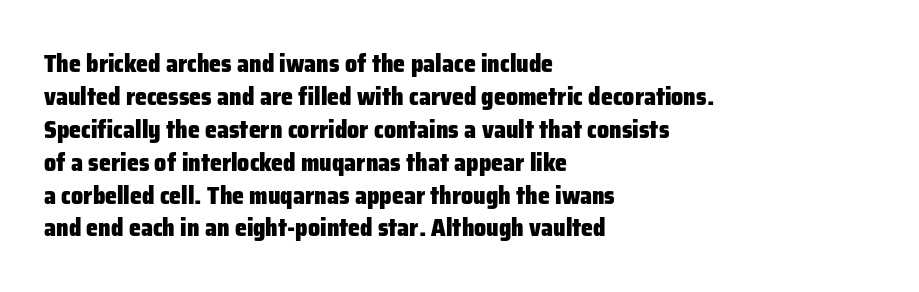
Q: Is the text bold? A: Yes.
Q: Is the text italic (slanted)? A: No, it is upright.
Q: Is the text underlined? A: No.
Q: How is the paragraph aligned? A: Left-aligned.
Q: Is the spacing between letters normal or unusually wide? A: Normal.
Q: Is the spacing between lines tight, normal or loose? A: Normal.
